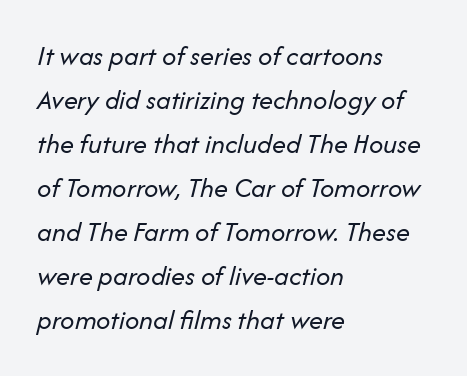
Q: Is the text bold? A: No.
Q: Is the text italic (slanted)? A: Yes, it leans right by about 14 degrees.
Q: Is the text underlined? A: No.
Q: How is the paragraph aligned? A: Left-aligned.
Q: Is the spacing between letters normal or unusually wide? A: Normal.
Q: Is the spacing between lines tight, normal or loose? A: Normal.
Q: Width (condensed, normal, or wide)? A: Normal.
Q: Stroke contrast? A: Low.
Q: x-height? A: Medium.
Q: Monospaced? A: No.
